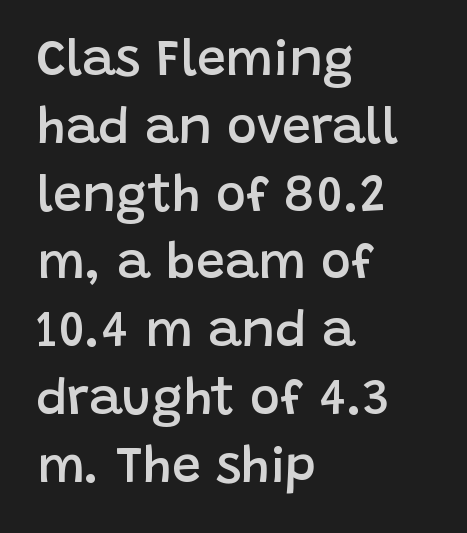
The image shows 51 px semibold sans-serif type, upright; set left-aligned, normal line spacing (1.33x), normal letter spacing, not underlined; low stroke contrast and a large x-height.
